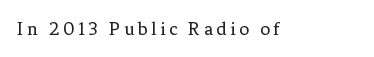
{"italic": "no", "bold": "no", "underline": "no", "glyph_px": 20}
